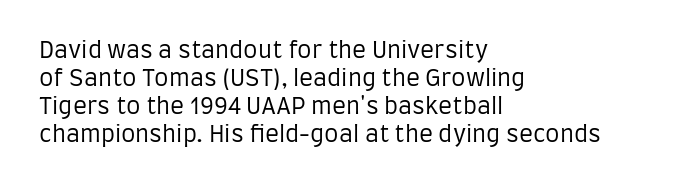
Every stem runs plumb, perpendicular to the baseline. Layout note: lines flush left. Decoration check: the copy has no underline. Short note: letters normally spaced.
